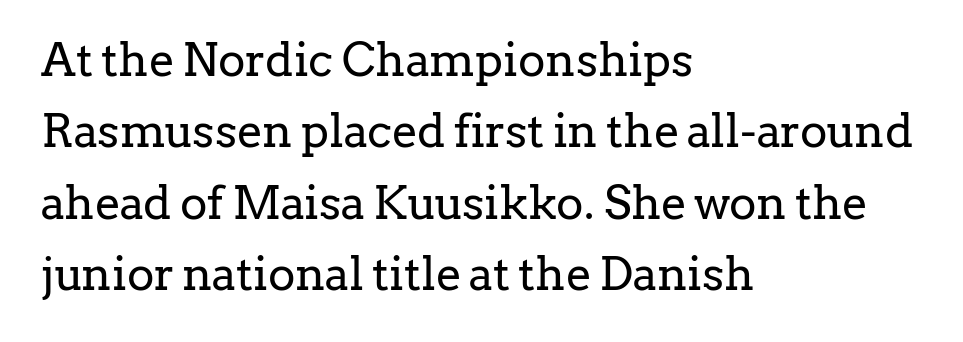
Summary of vertical rhythm: regular, with standard interline spacing. Is the letter spacing exaggerated? No — it looks like the ordinary default. Check the space under the baseline: it is left empty. In terms of posture, this sample is upright. A serif font was chosen for this passage.
